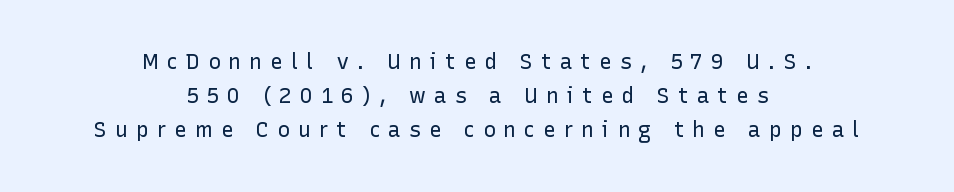
{"italic": "no", "bold": "no", "underline": "no", "align": "center", "line_spacing": "normal", "line_spacing_ratio": 1.61, "letter_spacing": "wide", "letter_spacing_em": 0.39, "glyph_px": 21}
